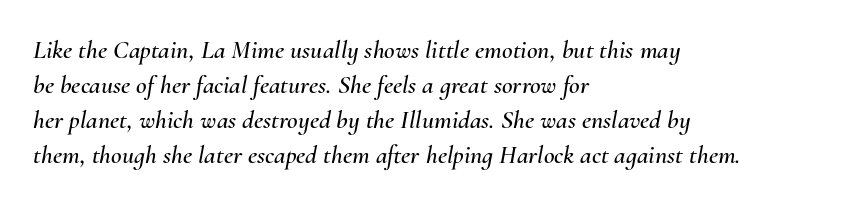
Q: Is the text italic (slanted)? A: Yes, it leans right by about 10 degrees.
Q: Is the text underlined? A: No.
Q: How is the paragraph aligned? A: Left-aligned.
Q: Is the spacing between letters normal or unusually wide? A: Normal.
Q: Is the spacing between lines tight, normal or loose? A: Normal.
